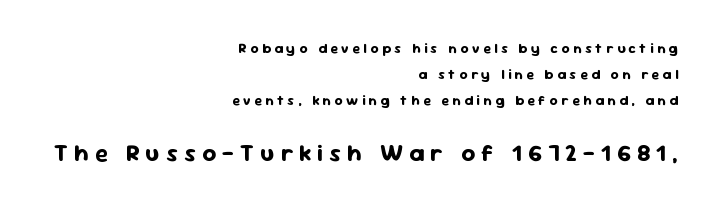
{"italic": "no", "bold": "yes", "underline": "no", "align": "right", "line_spacing_ratio": 1.87, "letter_spacing": "wide", "letter_spacing_em": 0.25, "larger_block": "second", "size_ratio": 1.71, "glyph_px": 24}
